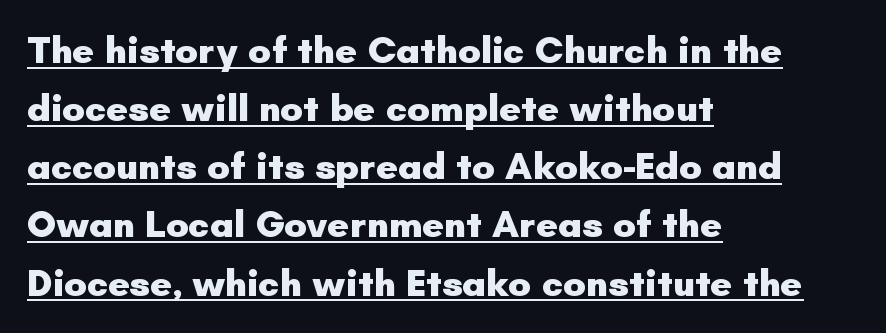
Q: Is the text bold? A: Yes.
Q: Is the text italic (slanted)? A: No, it is upright.
Q: Is the typeface a serif or a sans-serif typeface? A: Sans-serif.
Q: Is the text underlined? A: Yes.
Q: How is the paragraph aligned? A: Left-aligned.
Q: Is the spacing between letters normal or unusually wide? A: Normal.
Q: Is the spacing between lines tight, normal or loose? A: Normal.
Q: Width (condensed, normal, or wide)? A: Normal.
Q: Stroke contrast? A: Low.
Q: x-height? A: Small.
Q: Monospaced? A: No.
